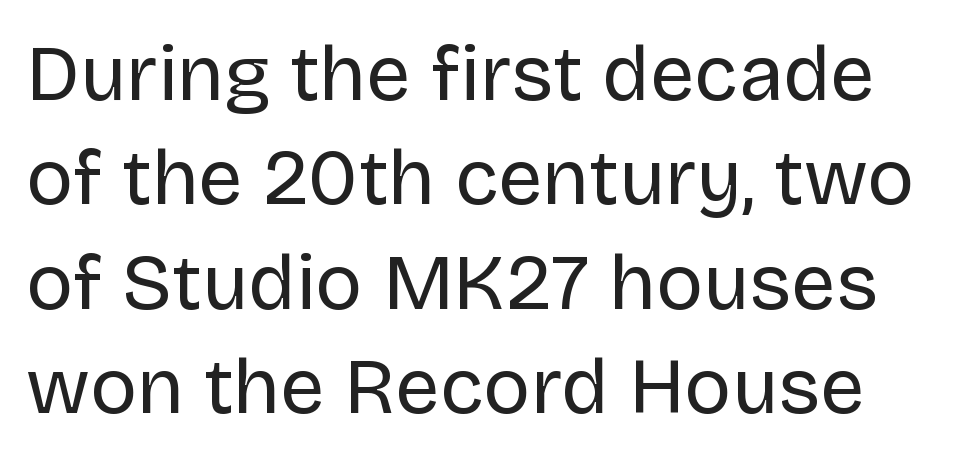
Q: Is the text bold? A: No.
Q: Is the text italic (slanted)? A: No, it is upright.
Q: Is the typeface a serif or a sans-serif typeface? A: Sans-serif.
Q: Is the text underlined? A: No.
Q: Is the spacing between letters normal or unusually wide? A: Normal.
Q: Is the spacing between lines tight, normal or loose? A: Normal.
Q: Width (condensed, normal, or wide)? A: Normal.
Q: Stroke contrast? A: Low.
Q: x-height? A: Large.
Q: Monospaced? A: No.
